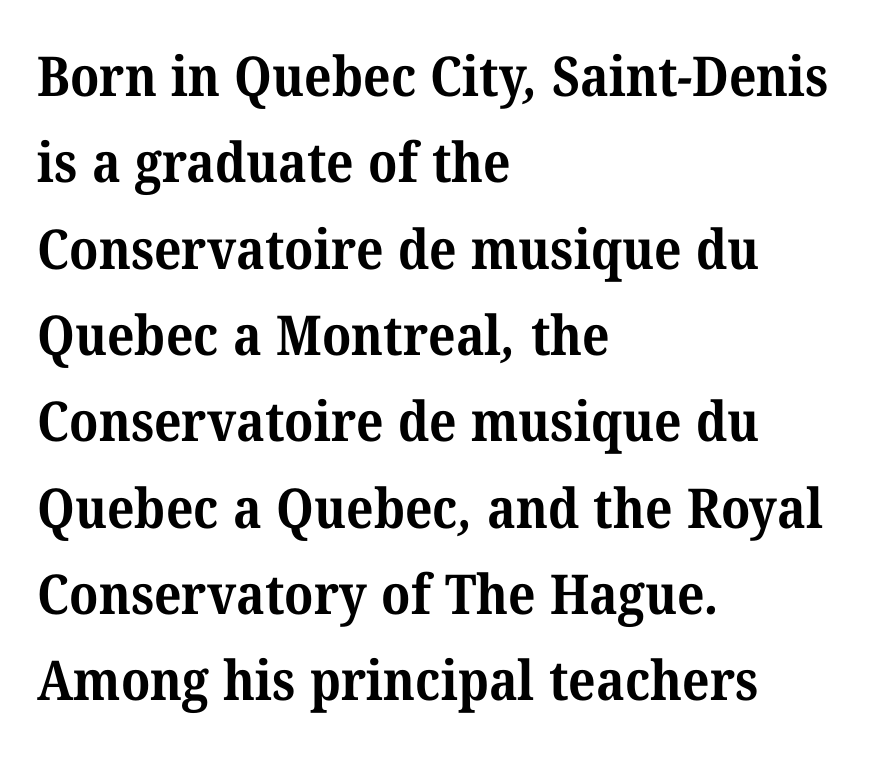
{"serif": "yes", "bold": "yes", "weight": "bold", "width": "normal", "stroke_contrast": "medium", "x_height": "medium", "monospaced": "no", "underline": "no", "align": "left", "line_spacing": "normal", "line_spacing_ratio": 1.57, "letter_spacing": "normal", "letter_spacing_em": 0.0, "glyph_px": 55}
